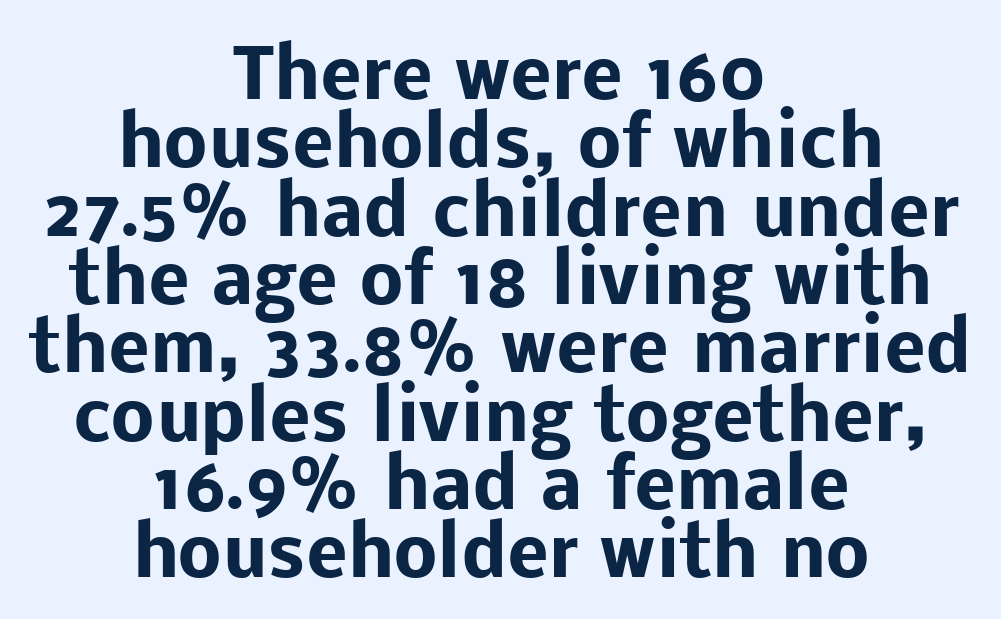
{"serif": "no", "italic": "no", "bold": "yes", "weight": "heavy", "width": "normal", "stroke_contrast": "low", "x_height": "medium", "monospaced": "no", "underline": "no", "align": "center", "line_spacing": "tight", "line_spacing_ratio": 0.99, "letter_spacing": "normal", "letter_spacing_em": 0.0, "glyph_px": 69}
